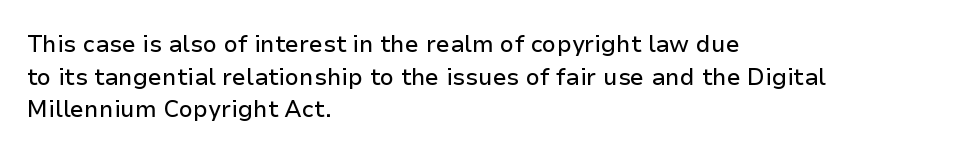
{"italic": "no", "underline": "no", "align": "left", "line_spacing": "normal", "line_spacing_ratio": 1.42, "letter_spacing": "normal", "letter_spacing_em": 0.0, "glyph_px": 23}
